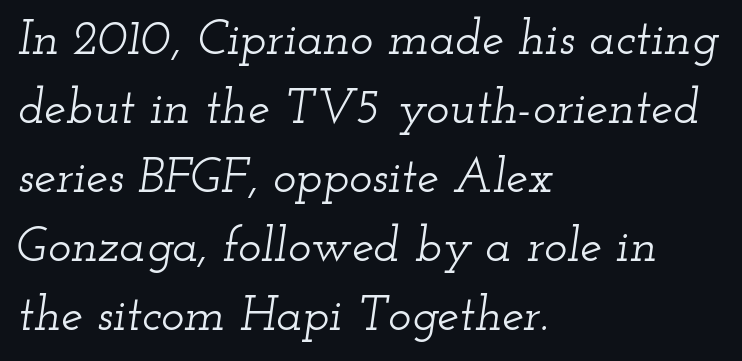
Q: Is the text italic (slanted)? A: Yes, it leans right by about 12 degrees.
Q: Is the typeface a serif or a sans-serif typeface? A: Serif.
Q: Is the text underlined? A: No.
Q: How is the paragraph aligned? A: Left-aligned.
Q: Is the spacing between letters normal or unusually wide? A: Normal.
Q: Is the spacing between lines tight, normal or loose? A: Normal.
Q: Width (condensed, normal, or wide)? A: Wide.
Q: Stroke contrast? A: Low.
Q: x-height? A: Small.
Q: Monospaced? A: No.
